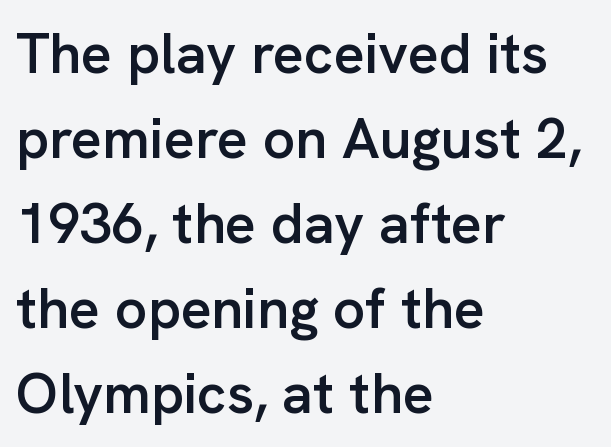
Q: Is the text bold? A: Semi-bold.
Q: Is the text italic (slanted)? A: No, it is upright.
Q: Is the typeface a serif or a sans-serif typeface? A: Sans-serif.
Q: Is the text underlined? A: No.
Q: How is the paragraph aligned? A: Left-aligned.
Q: Is the spacing between letters normal or unusually wide? A: Normal.
Q: Is the spacing between lines tight, normal or loose? A: Normal.
Q: Width (condensed, normal, or wide)? A: Normal.
Q: Stroke contrast? A: Low.
Q: x-height? A: Medium.
Q: Monospaced? A: No.
